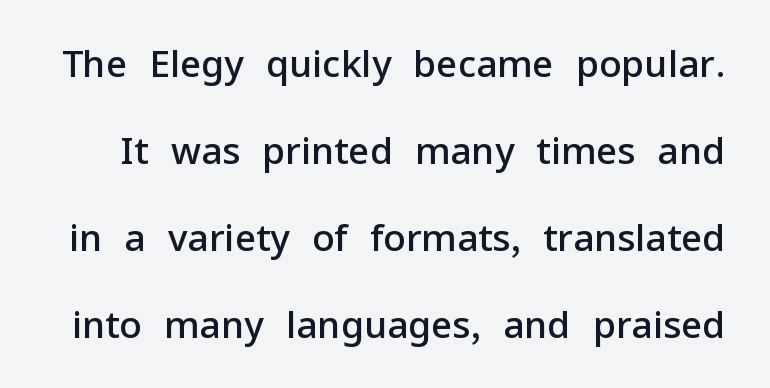
The face used here is rendered with its standard letterfit. The rendering uses a large line-height, opening up the rows. Weight: semibold (demi). The rendering uses natural spacing where letterforms have individual widths. Italic? Not at all — the glyphs are vertical. You can tell from the bare stems that sans-serif type was used.
